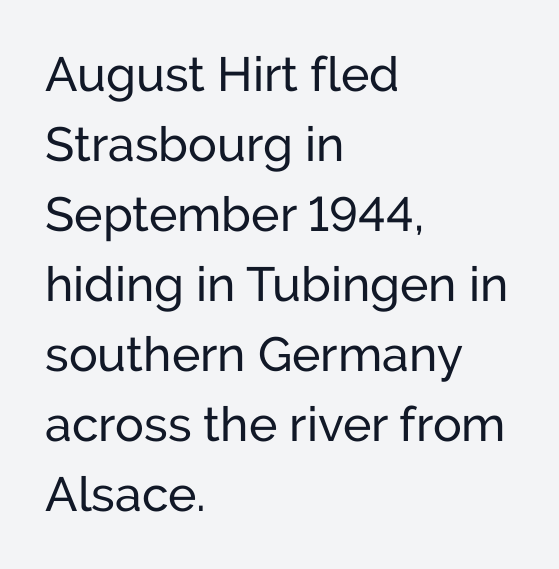
{"serif": "no", "italic": "no", "bold": "no", "weight": "regular", "width": "normal", "stroke_contrast": "low", "x_height": "medium", "monospaced": "no", "underline": "no", "align": "left", "line_spacing": "normal", "line_spacing_ratio": 1.46, "letter_spacing": "normal", "letter_spacing_em": 0.0, "glyph_px": 48}
